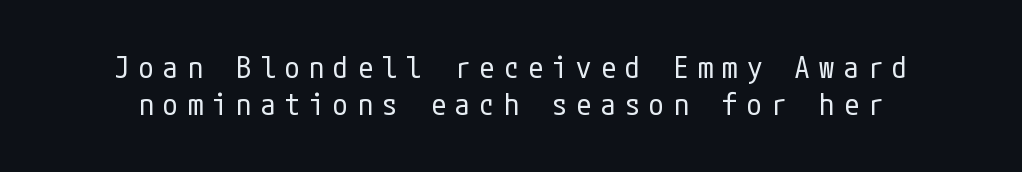
The image shows 30 px regular-weight, condensed sans-serif type, upright; set line spacing 1.24x, unusually wide letter spacing (+0.31 em), not underlined; low stroke contrast and a medium x-height.
